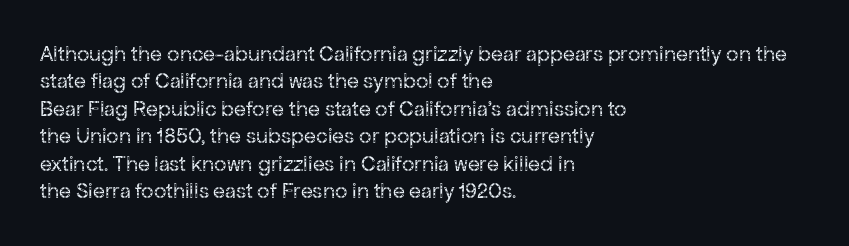
Counters stay open thanks to moderate or lighter strokes. All the whitespace from short lines collects on the right. Normally led — the rows are evenly, conventionally spaced. The glyphs are unaccompanied by any horizontal stroke below them.
